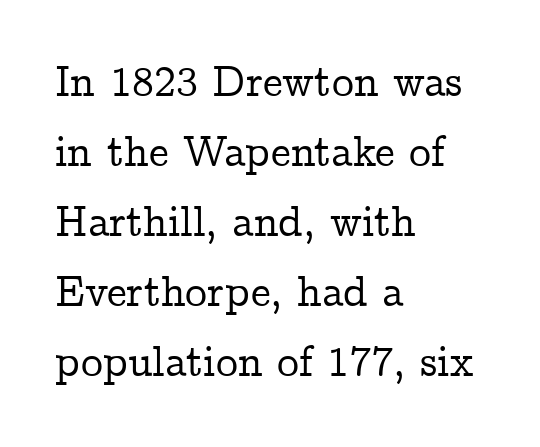
Q: Is the text italic (slanted)? A: No, it is upright.
Q: Is the typeface a serif or a sans-serif typeface? A: Serif.
Q: Is the text underlined? A: No.
Q: How is the paragraph aligned? A: Left-aligned.
Q: Is the spacing between letters normal or unusually wide? A: Normal.
Q: Is the spacing between lines tight, normal or loose? A: Normal.
Q: Width (condensed, normal, or wide)? A: Normal.
Q: Stroke contrast? A: Low.
Q: x-height? A: Medium.
Q: Monospaced? A: No.
